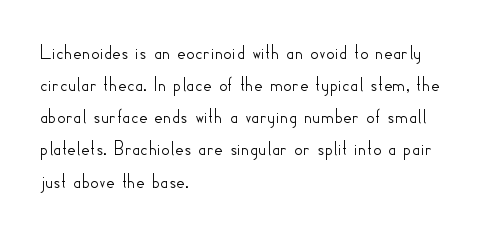
The image shows 21 px text type, upright; set left-aligned, normal line spacing (1.53x), normal letter spacing, not underlined.
